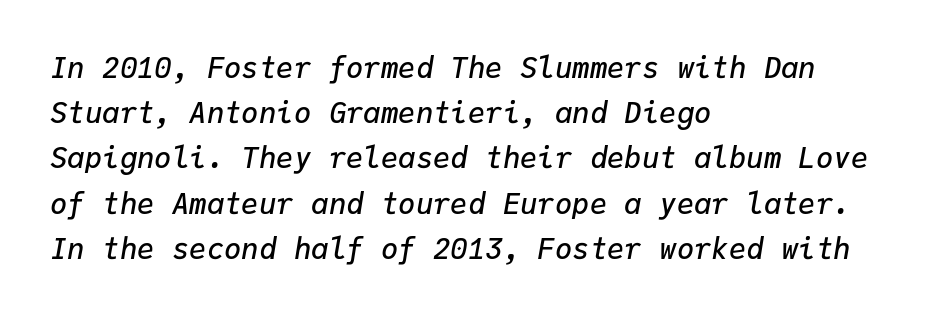
The designer left line spacing at the default. The font is running at a semibold setting, under full bold. Underlining? Definitely not there. Between one letter and the next there's only the usual sliver of space. Do the characters align in a grid? Yes, the font is monospaced. Visually the block forms a straight wall on the left and a jagged coastline on the right.
